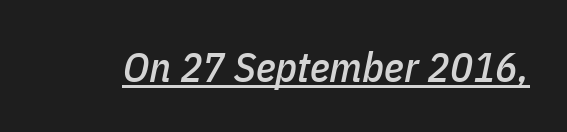
Q: Is the text italic (slanted)? A: Yes, it leans right by about 11 degrees.
Q: Is the text underlined? A: Yes.
Q: Is the spacing between letters normal or unusually wide? A: Normal.
Q: Width (condensed, normal, or wide)? A: Condensed.
Q: Stroke contrast? A: Low.
Q: x-height? A: Medium.
Q: Monospaced? A: No.
